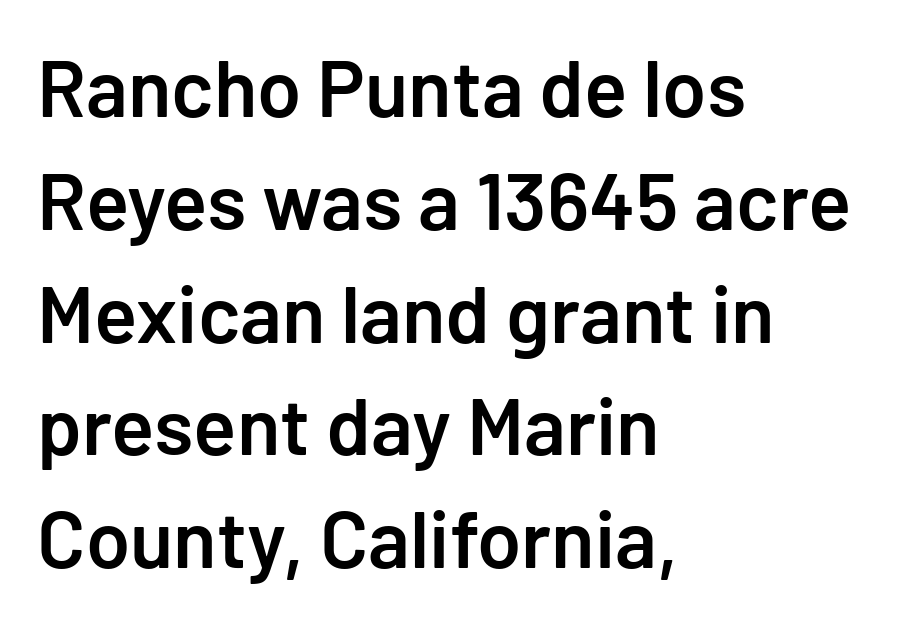
The image shows 80 px semibold sans-serif type, upright; set left-aligned, normal line spacing (1.41x), normal letter spacing, not underlined; low stroke contrast and a medium x-height.
